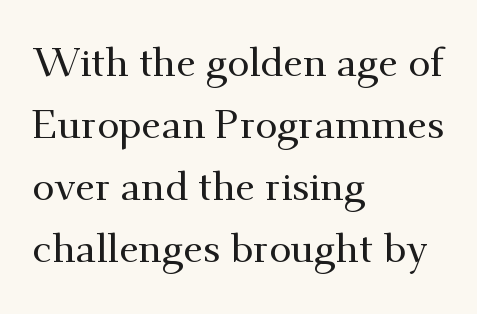
The image shows 40 px serif type, upright; set left-aligned, normal line spacing (1.55x), normal letter spacing, not underlined; medium stroke contrast and a small x-height.
